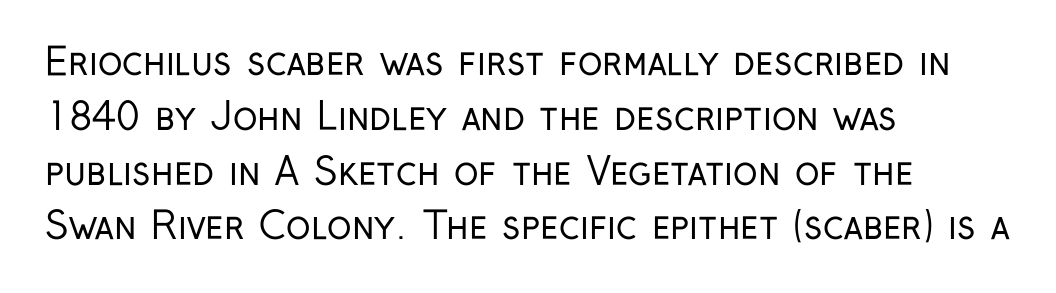
The font sits on the lighter half of the weight spectrum, regular included. The typesetter chose a ragged-right arrangement here. Evenly set lines give the paragraph a standard silhouette. This sample has the flowing, uneven cadence of proportional lettering.
